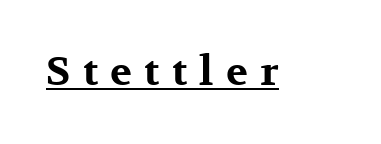
Q: Is the text bold? A: Yes.
Q: Is the text italic (slanted)? A: No, it is upright.
Q: Is the typeface a serif or a sans-serif typeface? A: Serif.
Q: Is the text underlined? A: Yes.
Q: Is the spacing between letters normal or unusually wide? A: Unusually wide.
Q: Width (condensed, normal, or wide)? A: Wide.
Q: Stroke contrast? A: Medium.
Q: x-height? A: Medium.
Q: Monospaced? A: No.
